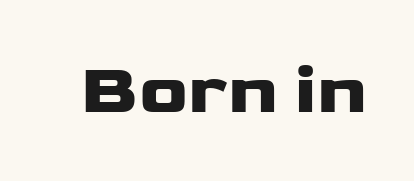
The image shows 72 px heavy, wide sans-serif type, upright; set normal letter spacing, not underlined; low stroke contrast and a medium x-height.
